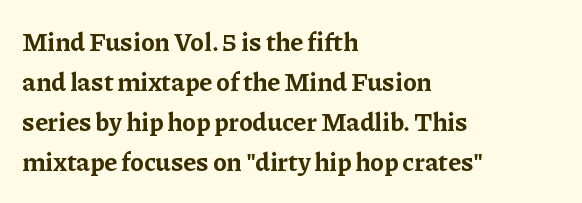
Q: Is the text bold? A: Yes.
Q: Is the text italic (slanted)? A: No, it is upright.
Q: Is the text underlined? A: No.
Q: How is the paragraph aligned? A: Left-aligned.
Q: Is the spacing between letters normal or unusually wide? A: Normal.
Q: Is the spacing between lines tight, normal or loose? A: Normal.
